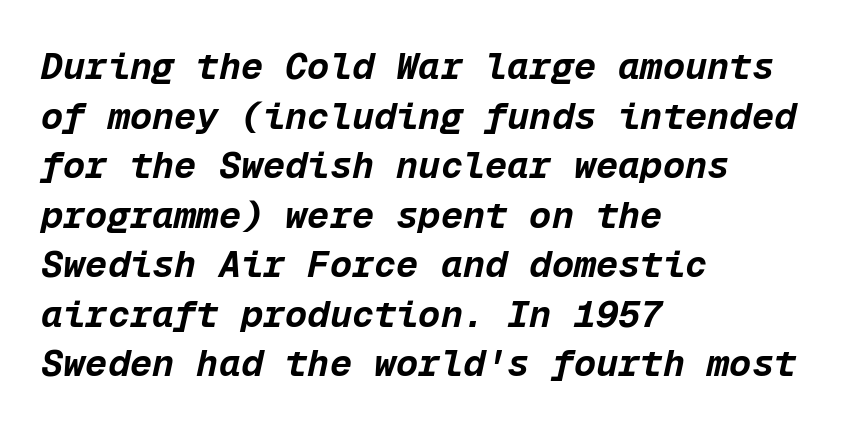
The image shows 37 px bold type, italic (leaning right), monospaced; set left-aligned, normal line spacing (1.34x), normal letter spacing, not underlined; low stroke contrast and a medium x-height.
